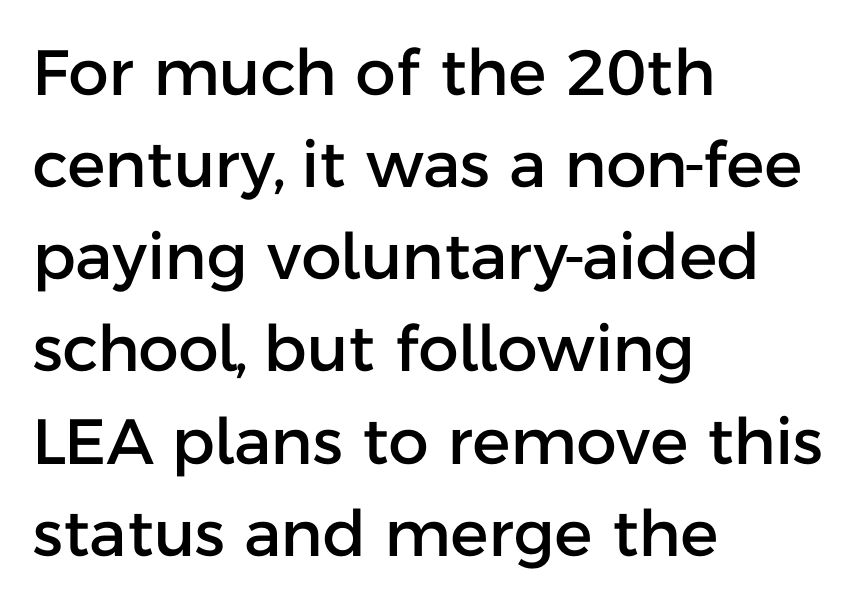
Q: Is the text italic (slanted)? A: No, it is upright.
Q: Is the typeface a serif or a sans-serif typeface? A: Sans-serif.
Q: Is the text underlined? A: No.
Q: How is the paragraph aligned? A: Left-aligned.
Q: Is the spacing between letters normal or unusually wide? A: Normal.
Q: Is the spacing between lines tight, normal or loose? A: Normal.
Q: Width (condensed, normal, or wide)? A: Normal.
Q: Stroke contrast? A: Low.
Q: x-height? A: Medium.
Q: Monospaced? A: No.
